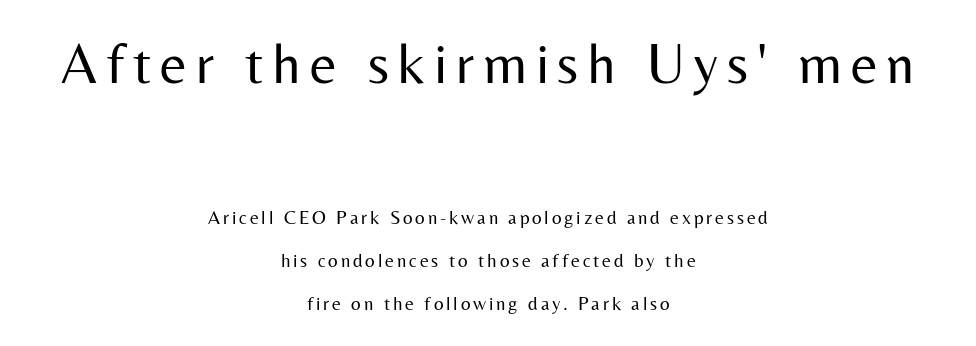
{"serif": "no", "italic": "no", "bold": "no", "weight": "regular", "width": "normal", "stroke_contrast": "medium", "x_height": "medium", "monospaced": "no", "underline": "no", "align": "center", "line_spacing": "loose", "line_spacing_ratio": 2.28, "larger_block": "first", "size_ratio": 3.0, "glyph_px": 57}
